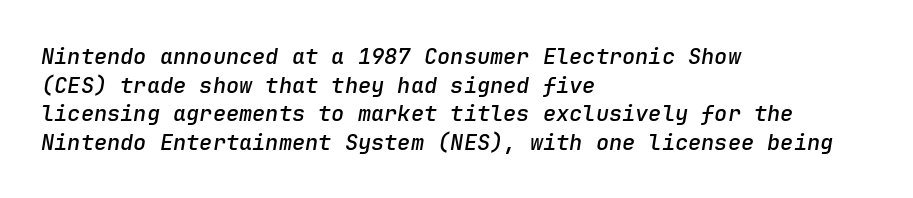
{"italic": "yes", "lean": "right", "slant_degrees": 9, "bold": "semi", "underline": "no", "align": "left", "line_spacing": "normal", "line_spacing_ratio": 1.3, "letter_spacing": "normal", "letter_spacing_em": 0.0, "glyph_px": 22}
